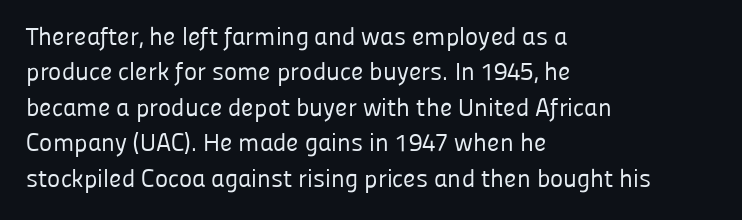
Q: Is the text bold? A: No.
Q: Is the text italic (slanted)? A: No, it is upright.
Q: Is the text underlined? A: No.
Q: How is the paragraph aligned? A: Left-aligned.
Q: Is the spacing between letters normal or unusually wide? A: Normal.
Q: Is the spacing between lines tight, normal or loose? A: Normal.
